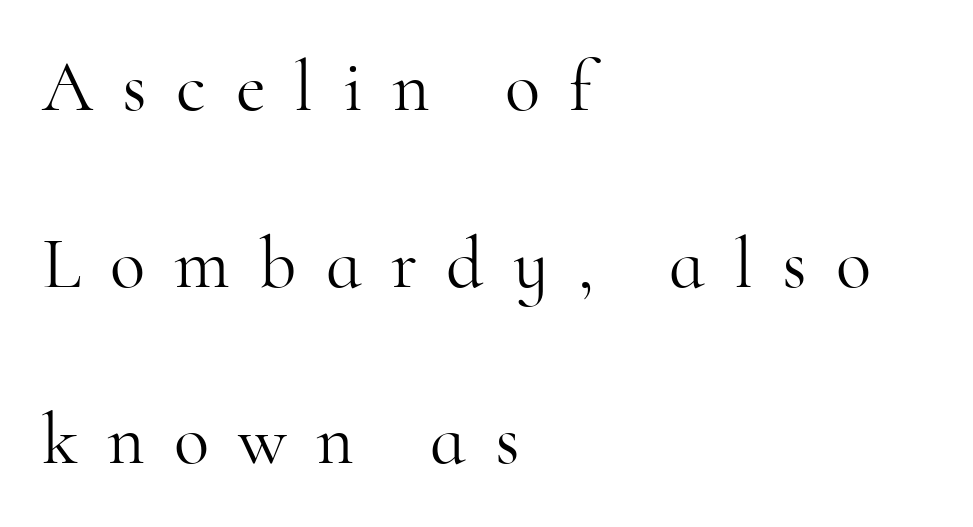
The image shows 73 px light serif type, upright; set left-aligned, loose line spacing (2.42x), unusually wide letter spacing (+0.4 em), not underlined; high stroke contrast and a small x-height.
